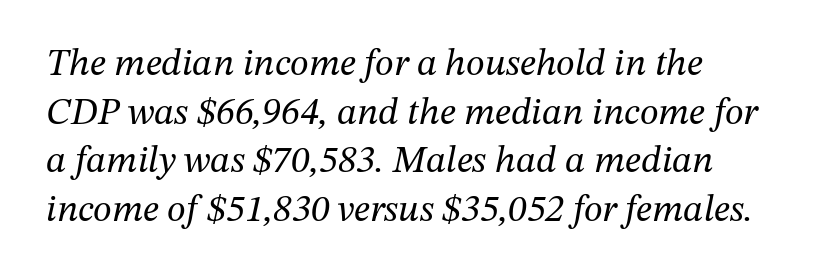
The image shows 38 px regular-weight serif type, italic (leaning right); set left-aligned, normal line spacing (1.28x), normal letter spacing, not underlined; medium stroke contrast and a medium x-height.
